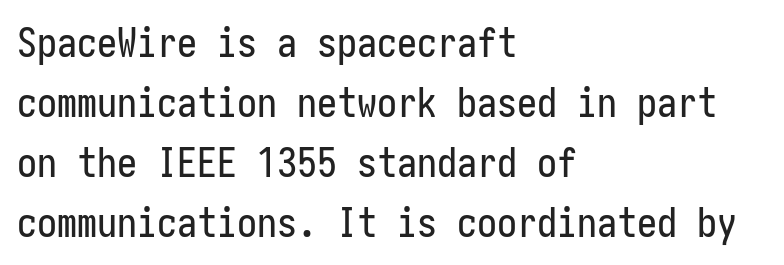
The image shows 40 px condensed sans-serif type, upright; set left-aligned, normal line spacing (1.5x), normal letter spacing, not underlined; low stroke contrast and a medium x-height.
